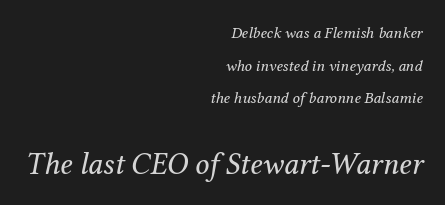
The image shows 31 px regular-weight serif type, italic (leaning right); set right-aligned, loose line spacing (2.04x), normal letter spacing, not underlined; the second (bottom) block is 1.94x larger; medium stroke contrast and a medium x-height.
